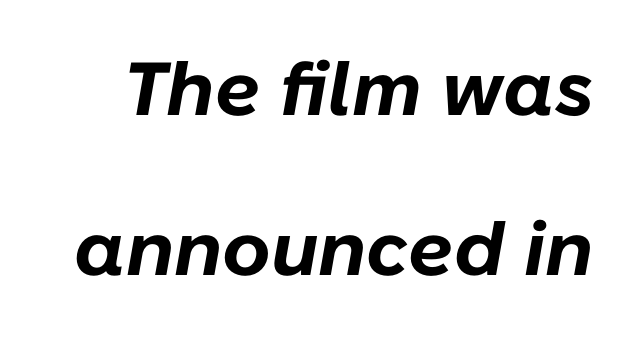
{"italic": "yes", "lean": "right", "slant_degrees": 10, "bold": "yes", "weight": "bold", "width": "normal", "stroke_contrast": "low", "x_height": "medium", "monospaced": "no", "underline": "no", "line_spacing": "loose", "line_spacing_ratio": 2.14, "letter_spacing": "normal", "letter_spacing_em": 0.0, "glyph_px": 75}
